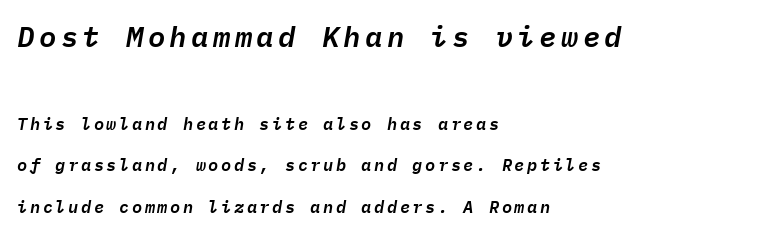
The image shows 29 px text type, italic (leaning right), monospaced; set left-aligned, loose line spacing (2.46x), not underlined; the first (top) block is 1.71x larger; low stroke contrast and a medium x-height.
